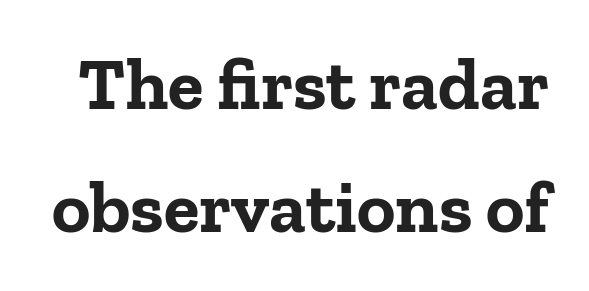
Q: Is the text bold? A: Yes.
Q: Is the text italic (slanted)? A: No, it is upright.
Q: Is the typeface a serif or a sans-serif typeface? A: Serif.
Q: Is the text underlined? A: No.
Q: Is the spacing between letters normal or unusually wide? A: Normal.
Q: Is the spacing between lines tight, normal or loose? A: Normal.
Q: Width (condensed, normal, or wide)? A: Normal.
Q: Stroke contrast? A: Low.
Q: x-height? A: Medium.
Q: Monospaced? A: No.
